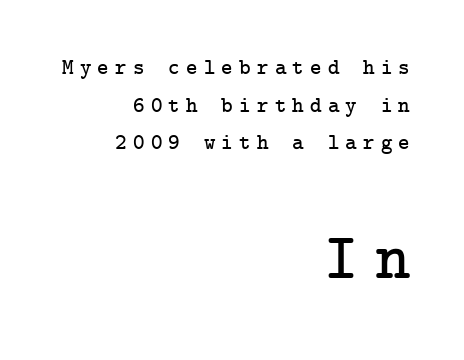
Q: Is the text italic (slanted)? A: No, it is upright.
Q: Is the typeface a serif or a sans-serif typeface? A: Serif.
Q: Is the text underlined? A: No.
Q: How is the paragraph aligned? A: Right-aligned.
Q: Is the spacing between letters normal or unusually wide? A: Unusually wide.
Q: Which block of text is set in a larger size, the first (top) or the second (bottom)? A: The second (bottom) one.
Q: Width (condensed, normal, or wide)? A: Normal.
Q: Stroke contrast? A: Low.
Q: x-height? A: Medium.
